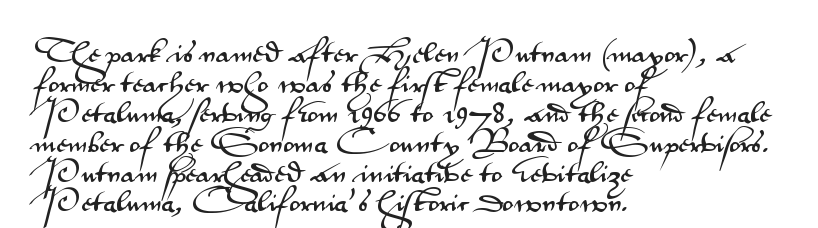
{"underline": "no", "align": "left", "line_spacing": "normal", "line_spacing_ratio": 1.3, "letter_spacing": "normal", "letter_spacing_em": 0.0, "glyph_px": 23}
